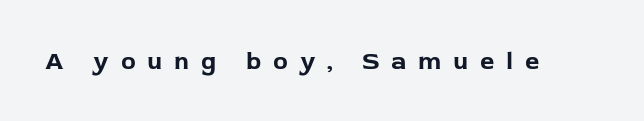
Notice how thick the strokes are: this is what a full bold looks like. The specimen reads as upright at a glance. The letterforms stand isolated, each surrounded by extra space. A clean baseline with only descenders dipping below it.
